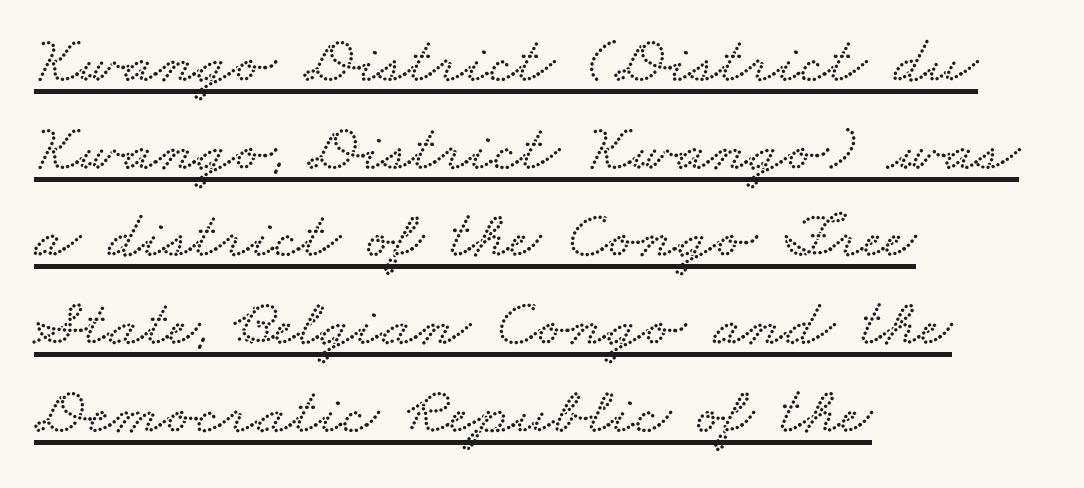
Q: Is the text underlined? A: Yes.
Q: How is the paragraph aligned? A: Left-aligned.
Q: Is the spacing between letters normal or unusually wide? A: Normal.
Q: Is the spacing between lines tight, normal or loose? A: Normal.
Q: Width (condensed, normal, or wide)? A: Wide.
Q: Stroke contrast? A: Low.
Q: x-height? A: Small.
Q: Monospaced? A: No.
